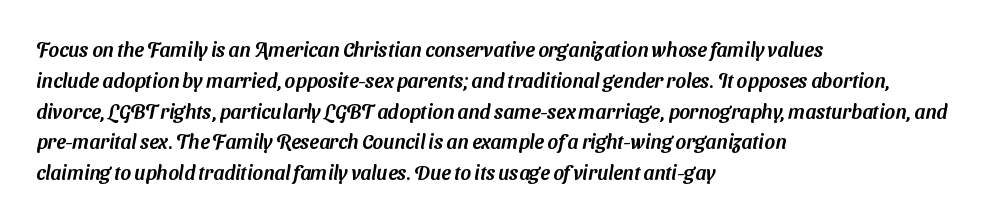
{"underline": "no", "align": "left", "line_spacing": "normal", "line_spacing_ratio": 1.54, "letter_spacing": "normal", "letter_spacing_em": 0.0, "glyph_px": 20}
